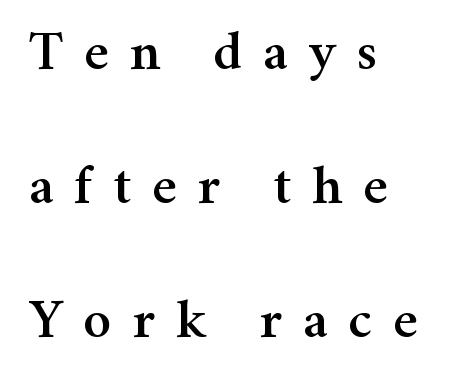
Q: Is the text italic (slanted)? A: No, it is upright.
Q: Is the typeface a serif or a sans-serif typeface? A: Serif.
Q: Is the text underlined? A: No.
Q: How is the paragraph aligned? A: Left-aligned.
Q: Is the spacing between letters normal or unusually wide? A: Unusually wide.
Q: Is the spacing between lines tight, normal or loose? A: Loose.
Q: Width (condensed, normal, or wide)? A: Normal.
Q: Stroke contrast? A: Medium.
Q: x-height? A: Medium.
Q: Monospaced? A: No.
